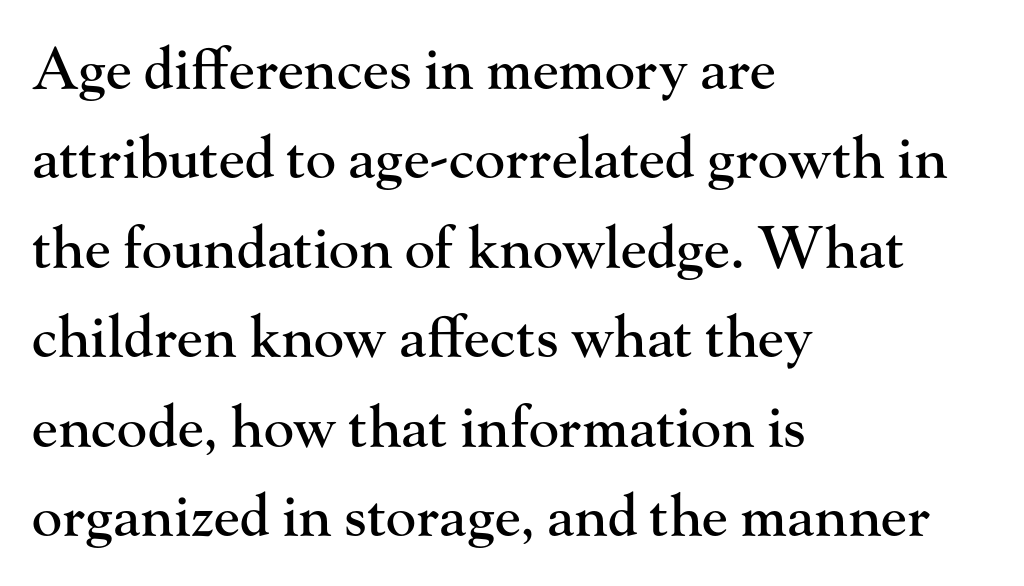
Q: Is the text italic (slanted)? A: No, it is upright.
Q: Is the typeface a serif or a sans-serif typeface? A: Serif.
Q: Is the text underlined? A: No.
Q: How is the paragraph aligned? A: Left-aligned.
Q: Is the spacing between letters normal or unusually wide? A: Normal.
Q: Is the spacing between lines tight, normal or loose? A: Normal.
Q: Width (condensed, normal, or wide)? A: Normal.
Q: Stroke contrast? A: High.
Q: x-height? A: Small.
Q: Monospaced? A: No.
